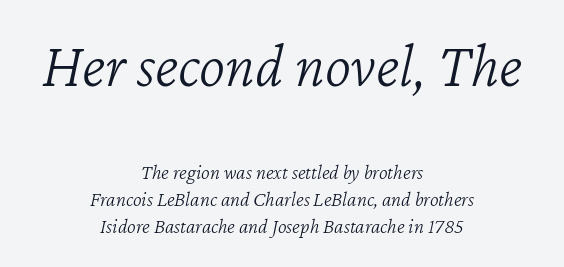
The image shows 63 px light type, italic (leaning right); set centered, normal line spacing (1.28x), normal letter spacing, not underlined; the first (top) block is 3.0x larger; low stroke contrast and a medium x-height.
